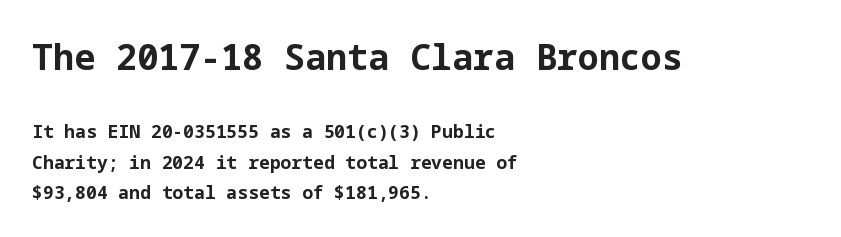
Every letter is thick-stroked: bold, no question. Notice how the passage keeps a crisp vertical edge on the left only. Tall strokes in this sample are plumb rather than angled. You get the large type first, then a drop to smaller type.
